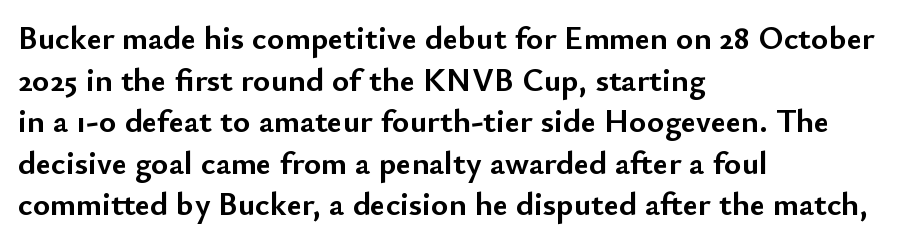
Serif or sans? Sans — the stroke terminals are bare. The space directly below the letters is spotless. Summary of vertical rhythm: regular, with standard interline spacing. Between one letter and the next there's only the usual sliver of space.
